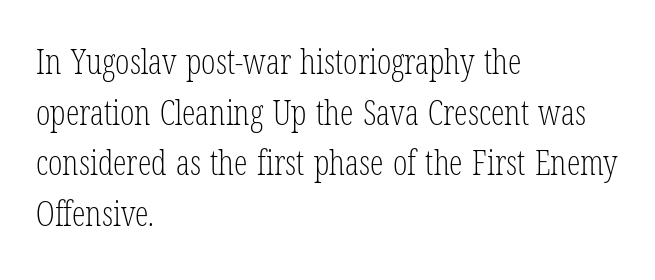
{"serif": "yes", "italic": "no", "bold": "no", "weight": "light", "width": "condensed", "stroke_contrast": "low", "x_height": "medium", "monospaced": "no", "underline": "no", "align": "left", "line_spacing": "normal", "line_spacing_ratio": 1.49, "letter_spacing": "normal", "letter_spacing_em": 0.0, "glyph_px": 34}
